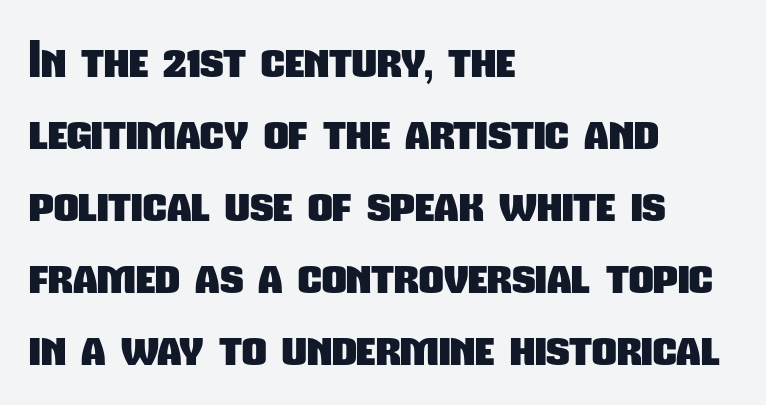
The image shows 48 px heavy, condensed sans-serif type; set left-aligned, normal line spacing (1.5x), normal letter spacing, not underlined; low stroke contrast and a medium x-height.
